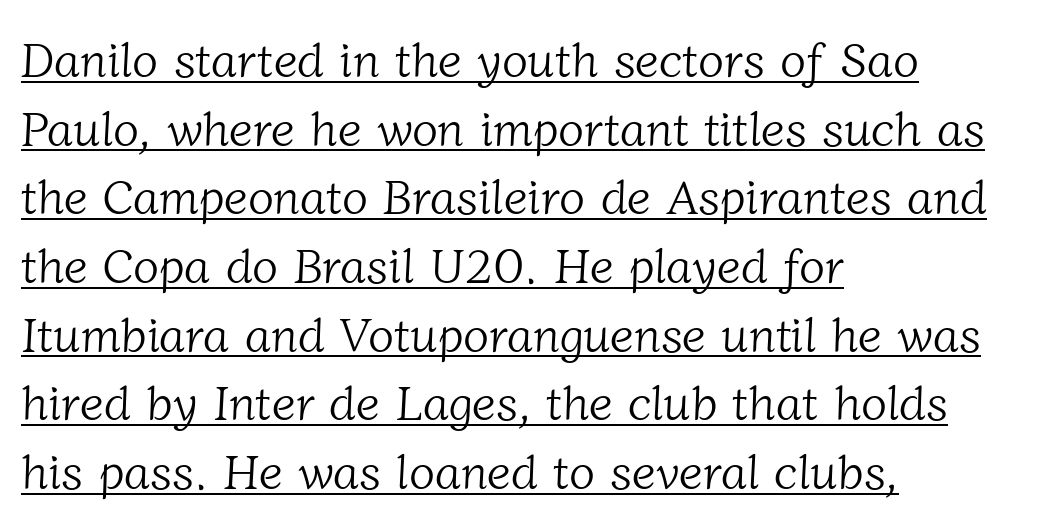
The font family rendered here belongs to the serif group. You could not count columns in this text — the font is proportionally spaced. Students, note that the glyphs here touch the page at normal intervals. The weight would be labelled regular, book, light, or lighter still. Reading down the column, the eye jumps a familiar distance to each next line. Teacher's note: observe the even left margin — that is flush-left alignment.
